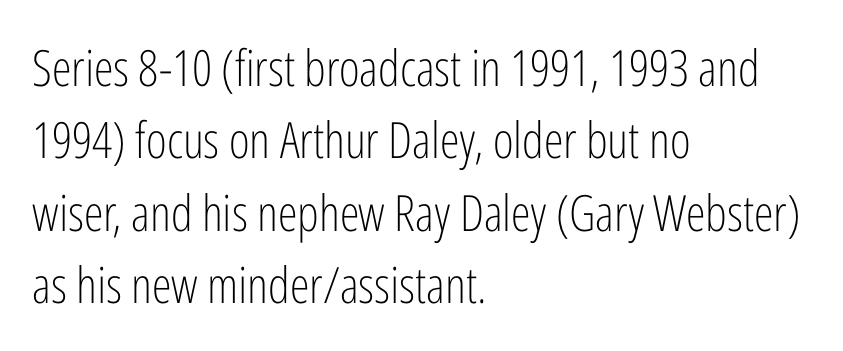
The gaps between neighbouring characters are ordinary and unremarkable. Each line starts at the same left margin while the right side varies. Regular leading. The glyphs are unaccompanied by any horizontal stroke below them. Looks like regular typesetting: each glyph gets only the width it needs. Notice how the stems are strictly vertical — no italics here.
